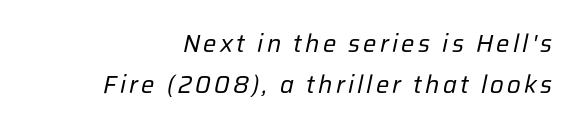
{"italic": "yes", "lean": "right", "slant_degrees": 12, "bold": "no", "underline": "no", "align": "right", "line_spacing": "normal", "line_spacing_ratio": 1.66, "glyph_px": 25}
